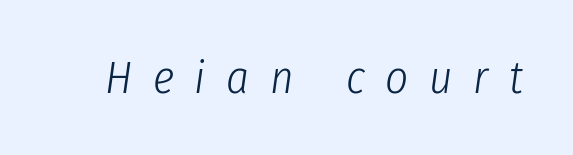
Q: Is the text bold? A: No.
Q: Is the text italic (slanted)? A: Yes, it leans right by about 8 degrees.
Q: Is the text underlined? A: No.
Q: Is the spacing between letters normal or unusually wide? A: Unusually wide.
Q: Width (condensed, normal, or wide)? A: Condensed.
Q: Stroke contrast? A: Low.
Q: x-height? A: Medium.
Q: Monospaced? A: No.
